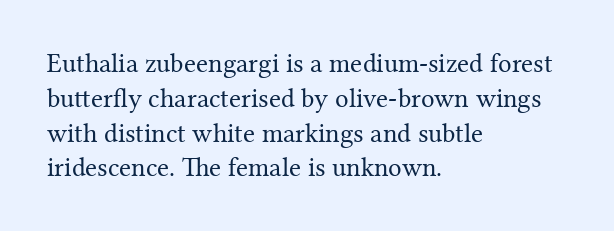
The image shows 27 px text type, upright; set left-aligned, normal line spacing (1.29x), normal letter spacing, not underlined.
